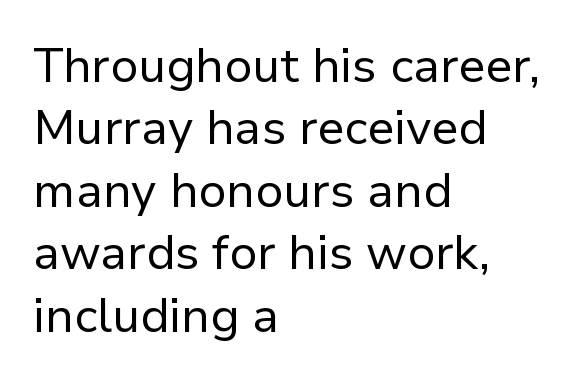
The image shows 48 px regular-weight sans-serif type, upright; set left-aligned, normal line spacing (1.3x), normal letter spacing, not underlined; low stroke contrast and a medium x-height.
